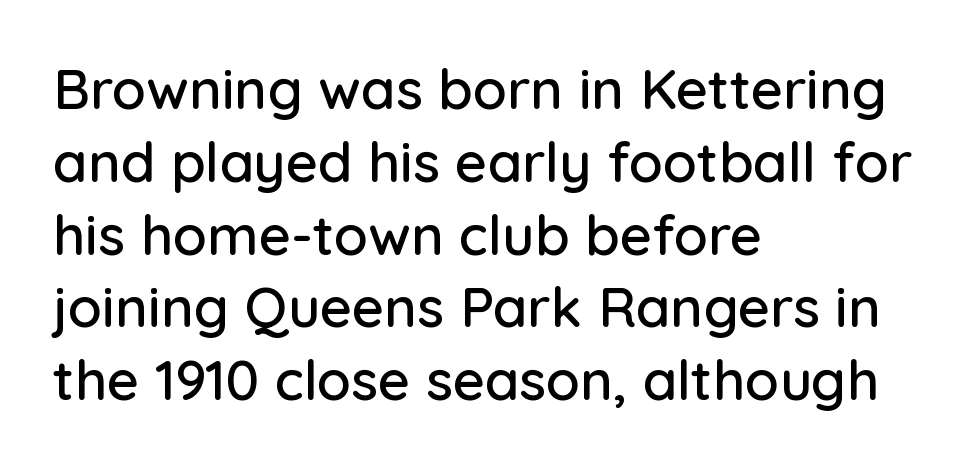
Q: Is the text italic (slanted)? A: No, it is upright.
Q: Is the typeface a serif or a sans-serif typeface? A: Sans-serif.
Q: Is the text underlined? A: No.
Q: How is the paragraph aligned? A: Left-aligned.
Q: Is the spacing between letters normal or unusually wide? A: Normal.
Q: Is the spacing between lines tight, normal or loose? A: Normal.
Q: Width (condensed, normal, or wide)? A: Normal.
Q: Stroke contrast? A: Low.
Q: x-height? A: Medium.
Q: Monospaced? A: No.
